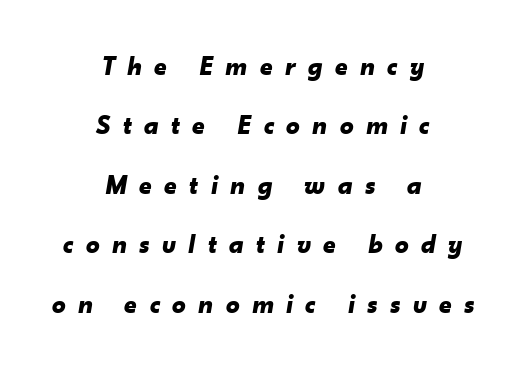
Q: Is the text bold? A: Yes.
Q: Is the text italic (slanted)? A: Yes, it leans right by about 10 degrees.
Q: Is the text underlined? A: No.
Q: How is the paragraph aligned? A: Centered.
Q: Is the spacing between letters normal or unusually wide? A: Unusually wide.
Q: Is the spacing between lines tight, normal or loose? A: Loose.
